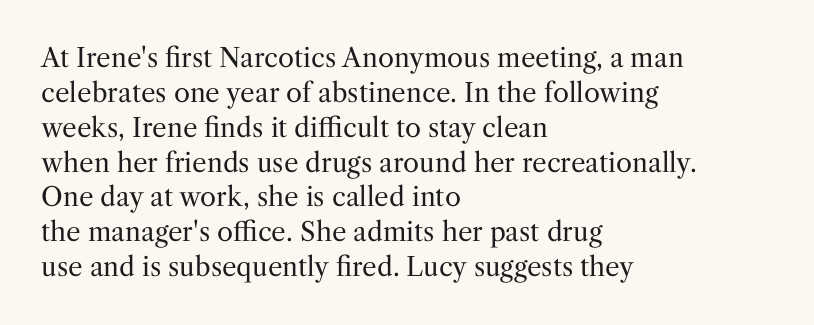
{"italic": "no", "bold": "no", "underline": "no", "align": "left", "line_spacing": "normal", "line_spacing_ratio": 1.34, "letter_spacing": "normal", "letter_spacing_em": 0.0, "glyph_px": 26}
